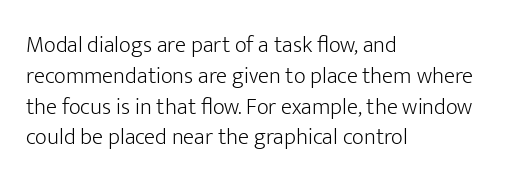
{"italic": "no", "bold": "no", "underline": "no", "align": "left", "line_spacing": "normal", "line_spacing_ratio": 1.34, "letter_spacing": "normal", "letter_spacing_em": 0.0, "glyph_px": 23}
